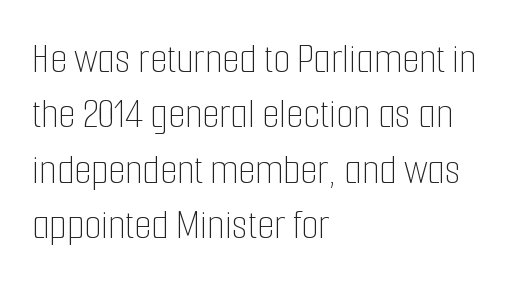
Q: Is the text bold? A: No.
Q: Is the text italic (slanted)? A: No, it is upright.
Q: Is the text underlined? A: No.
Q: How is the paragraph aligned? A: Left-aligned.
Q: Is the spacing between letters normal or unusually wide? A: Normal.
Q: Is the spacing between lines tight, normal or loose? A: Normal.
Q: Width (condensed, normal, or wide)? A: Condensed.
Q: Stroke contrast? A: Low.
Q: x-height? A: Medium.
Q: Monospaced? A: No.
